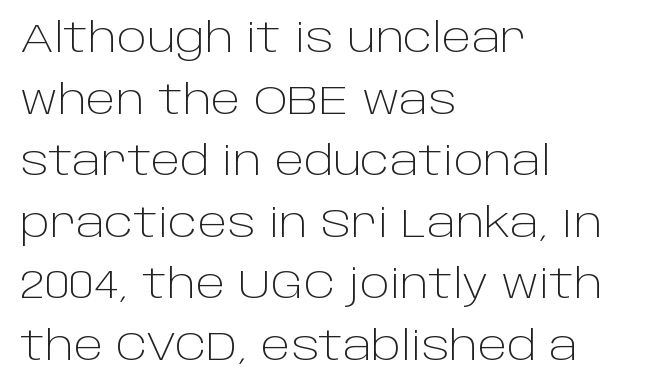
Q: Is the text bold? A: No.
Q: Is the text italic (slanted)? A: No, it is upright.
Q: Is the typeface a serif or a sans-serif typeface? A: Sans-serif.
Q: Is the text underlined? A: No.
Q: How is the paragraph aligned? A: Left-aligned.
Q: Is the spacing between letters normal or unusually wide? A: Normal.
Q: Is the spacing between lines tight, normal or loose? A: Normal.
Q: Width (condensed, normal, or wide)? A: Normal.
Q: Stroke contrast? A: Low.
Q: x-height? A: Large.
Q: Monospaced? A: No.
